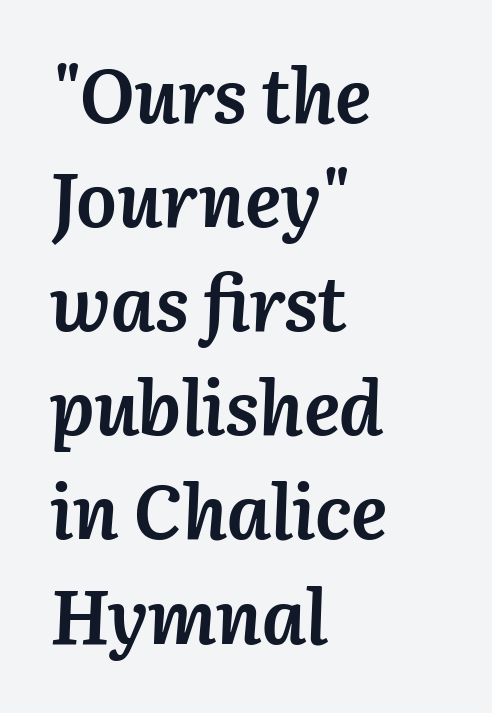
{"italic": "yes", "lean": "right", "slant_degrees": 3, "bold": "yes", "weight": "semibold", "width": "normal", "stroke_contrast": "medium", "x_height": "medium", "monospaced": "no", "underline": "no", "align": "left", "line_spacing": "normal", "line_spacing_ratio": 1.37, "letter_spacing": "normal", "letter_spacing_em": 0.0, "glyph_px": 76}
